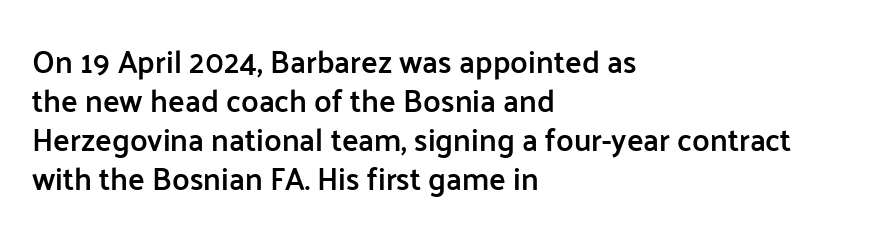
The image shows 31 px semibold sans-serif type, upright; set left-aligned, normal line spacing (1.26x), normal letter spacing, not underlined; low stroke contrast and a medium x-height.
